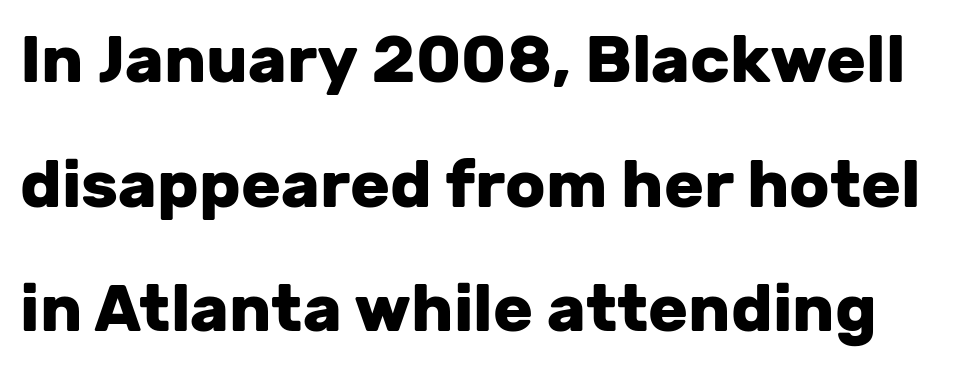
Unlike italic type, these characters show no tilt at all. Tracking value appears to be zero — textbook default spacing. How heavy is the stroke? Heavy — this is a bold. Has an underline been added? It has not.
